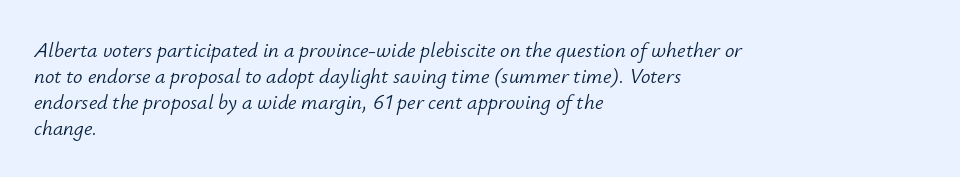
Q: Is the text bold? A: No.
Q: Is the text italic (slanted)? A: Yes, it leans right by about 12 degrees.
Q: Is the text underlined? A: No.
Q: How is the paragraph aligned? A: Left-aligned.
Q: Is the spacing between letters normal or unusually wide? A: Normal.
